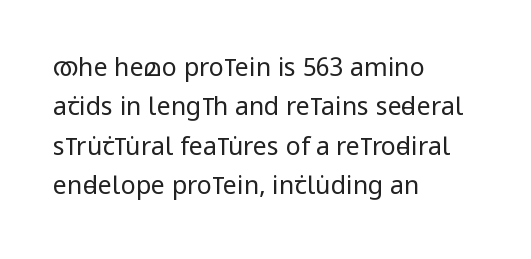
This block has exactly the height ordinary leading produces. Heft: none added — not bold. The face used here is rendered with its standard letterfit. Horizontally, the lines are justified to the leading edge only.
